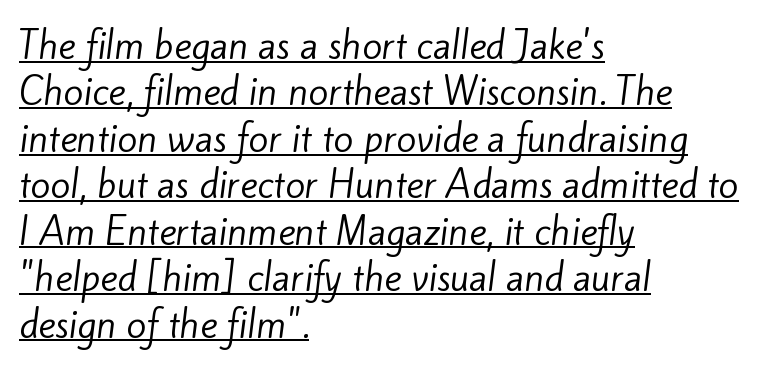
Short and long lines alike share a common starting point at left. No feet cap the strokes, marking this as sans-serif type. These lines are rendered in a variable-pitch font. The space between consecutive lines is moderate.
